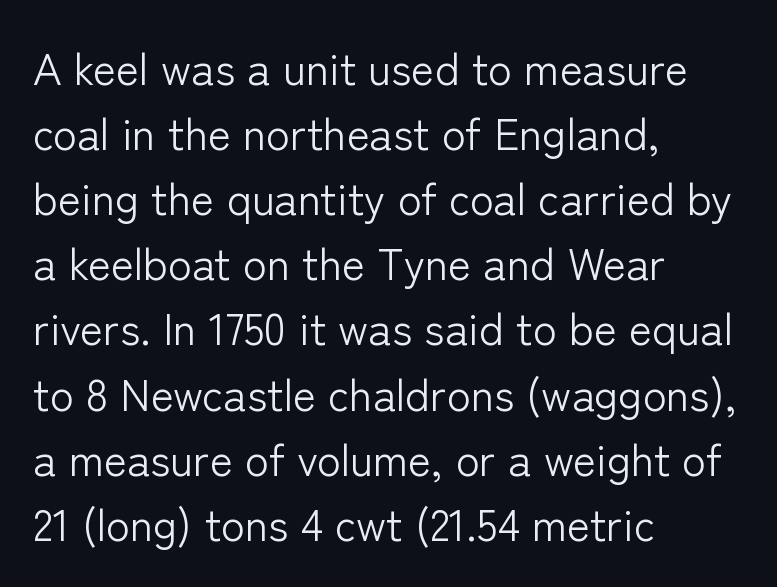
Q: Is the text bold? A: No.
Q: Is the text italic (slanted)? A: No, it is upright.
Q: Is the typeface a serif or a sans-serif typeface? A: Sans-serif.
Q: Is the text underlined? A: No.
Q: How is the paragraph aligned? A: Left-aligned.
Q: Is the spacing between letters normal or unusually wide? A: Normal.
Q: Is the spacing between lines tight, normal or loose? A: Normal.
Q: Width (condensed, normal, or wide)? A: Normal.
Q: Stroke contrast? A: Low.
Q: x-height? A: Medium.
Q: Monospaced? A: No.
